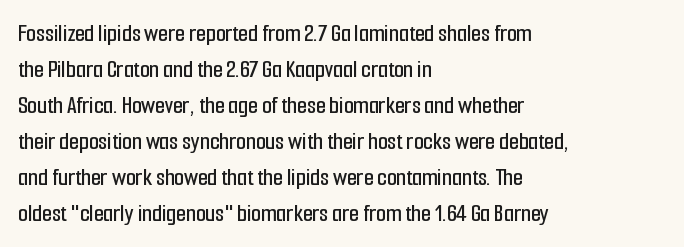
{"italic": "no", "underline": "no", "align": "left", "line_spacing": "normal", "line_spacing_ratio": 1.44, "letter_spacing": "normal", "letter_spacing_em": 0.0, "glyph_px": 25}
